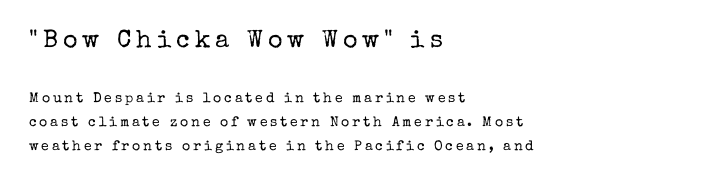
A classic flush-left, rag-right setting is used for this passage. The axis of the letterforms is exactly vertical. Caption: expanded tracking, letters set apart. Weight: not bold — regular or lighter. Bare-footed words on every line. Which chunk is bigger? The first one — the top block dwarfs the bottom.
